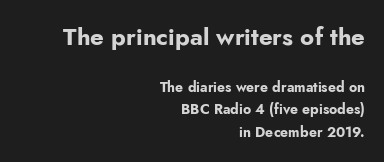
Q: Is the text bold? A: Yes.
Q: Is the text italic (slanted)? A: No, it is upright.
Q: Is the text underlined? A: No.
Q: How is the paragraph aligned? A: Right-aligned.
Q: Is the spacing between letters normal or unusually wide? A: Normal.
Q: Is the spacing between lines tight, normal or loose? A: Normal.
Q: Which block of text is set in a larger size, the first (top) or the second (bottom)? A: The first (top) one.
